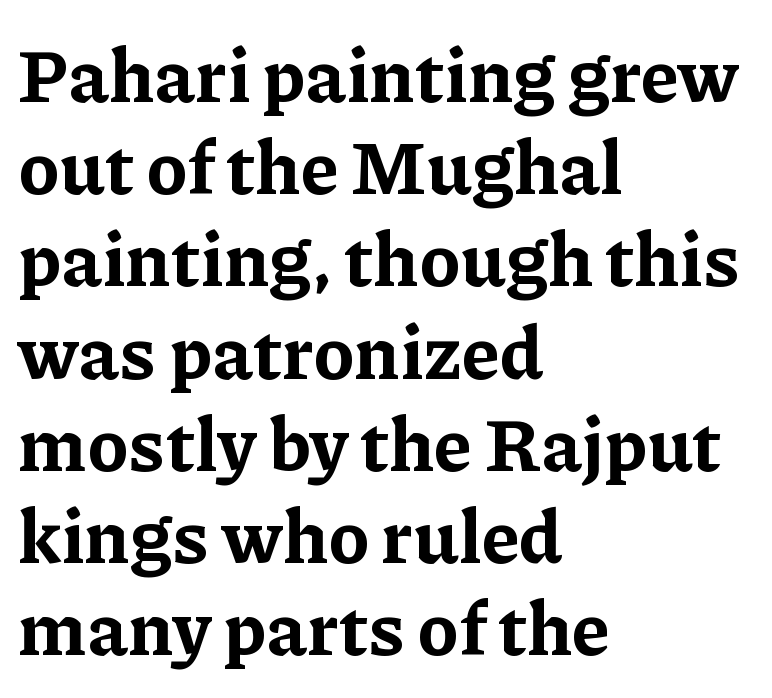
{"serif": "yes", "italic": "no", "bold": "yes", "weight": "bold", "width": "normal", "stroke_contrast": "low", "x_height": "medium", "monospaced": "no", "underline": "no", "align": "left", "line_spacing_ratio": 1.23, "letter_spacing": "normal", "letter_spacing_em": 0.0, "glyph_px": 75}
